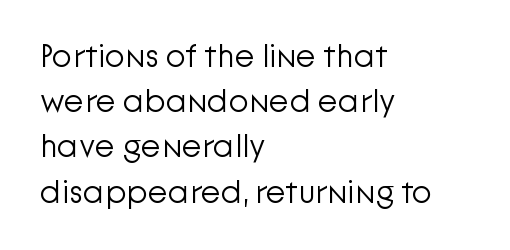
Q: Is the text bold? A: No.
Q: Is the text italic (slanted)? A: No, it is upright.
Q: Is the typeface a serif or a sans-serif typeface? A: Sans-serif.
Q: Is the text underlined? A: No.
Q: How is the paragraph aligned? A: Left-aligned.
Q: Is the spacing between letters normal or unusually wide? A: Normal.
Q: Is the spacing between lines tight, normal or loose? A: Normal.
Q: Width (condensed, normal, or wide)? A: Normal.
Q: Stroke contrast? A: Low.
Q: x-height? A: Medium.
Q: Monospaced? A: No.
